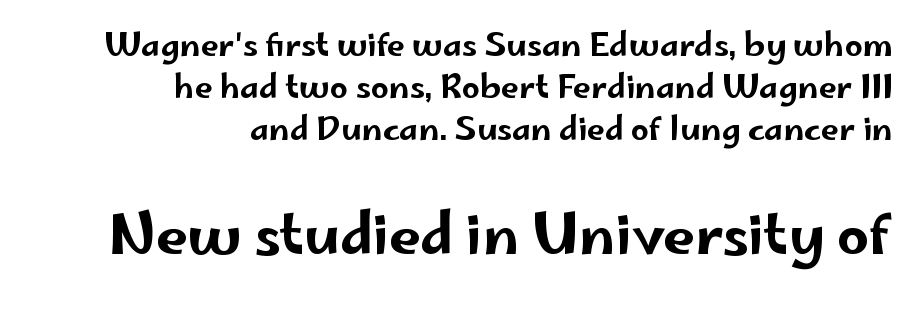
The image shows 56 px wide sans-serif type, upright; set right-aligned, normal line spacing (1.32x), normal letter spacing, not underlined; the second (bottom) block is 1.75x larger; low stroke contrast and a small x-height.
